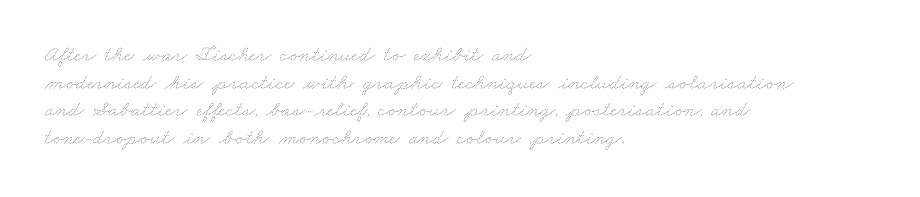
Q: Is the text bold? A: No.
Q: Is the text underlined? A: No.
Q: How is the paragraph aligned? A: Left-aligned.
Q: Is the spacing between letters normal or unusually wide? A: Normal.
Q: Is the spacing between lines tight, normal or loose? A: Normal.
